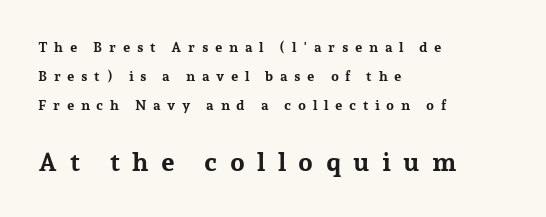
The image shows 26 px bold type, upright; set left-aligned, loose line spacing (2.08x), unusually wide letter spacing (+0.47 em), not underlined; the second (bottom) block is 1.86x larger.
